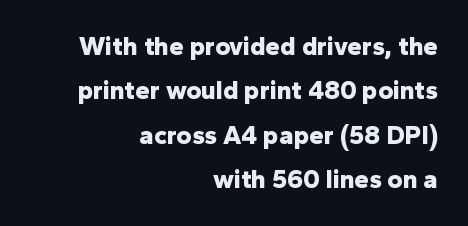
Q: Is the text bold? A: Yes.
Q: Is the text italic (slanted)? A: No, it is upright.
Q: Is the text underlined? A: No.
Q: How is the paragraph aligned? A: Right-aligned.
Q: Is the spacing between letters normal or unusually wide? A: Normal.
